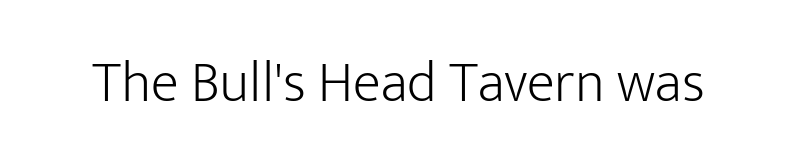
{"serif": "no", "italic": "no", "bold": "no", "weight": "light", "width": "normal", "stroke_contrast": "low", "x_height": "medium", "monospaced": "no", "underline": "no", "letter_spacing": "normal", "letter_spacing_em": 0.0, "glyph_px": 58}
